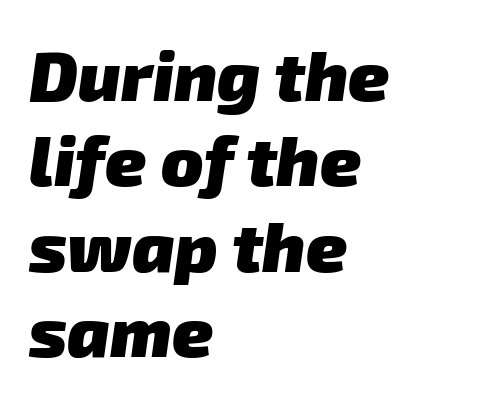
Descender tails drop into unmarked territory. Are there feet on the stems? There aren't — it's a sans. Is this a fixed-width face? No — the glyphs have proportional, varying widths. Typeset ragged right — the left edge is the straight one.
